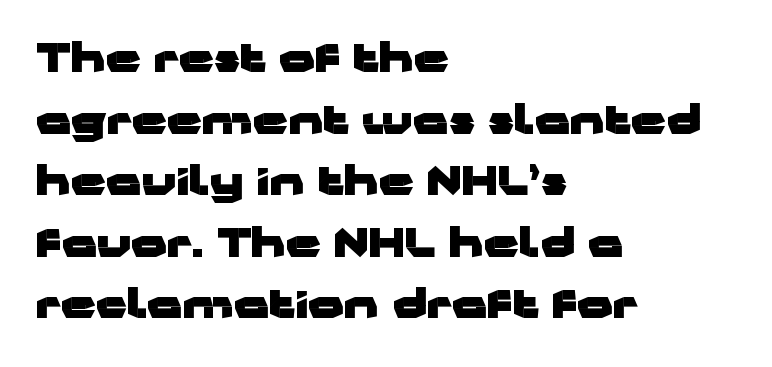
The image shows 39 px heavy, wide sans-serif type, upright; set left-aligned, normal line spacing (1.58x), normal letter spacing, not underlined; low stroke contrast and a medium x-height.
